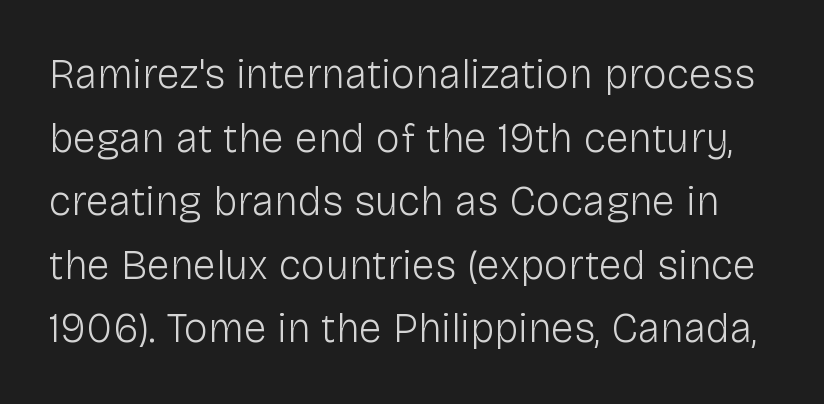
Q: Is the text bold? A: No.
Q: Is the text italic (slanted)? A: No, it is upright.
Q: Is the typeface a serif or a sans-serif typeface? A: Sans-serif.
Q: Is the text underlined? A: No.
Q: Is the spacing between letters normal or unusually wide? A: Normal.
Q: Is the spacing between lines tight, normal or loose? A: Normal.
Q: Width (condensed, normal, or wide)? A: Normal.
Q: Stroke contrast? A: Low.
Q: x-height? A: Medium.
Q: Monospaced? A: No.
